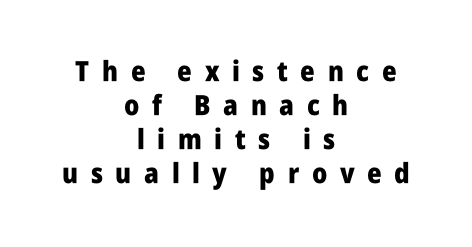
Q: Is the text bold? A: Yes.
Q: Is the text italic (slanted)? A: No, it is upright.
Q: Is the typeface a serif or a sans-serif typeface? A: Sans-serif.
Q: Is the text underlined? A: No.
Q: How is the paragraph aligned? A: Centered.
Q: Is the spacing between letters normal or unusually wide? A: Unusually wide.
Q: Width (condensed, normal, or wide)? A: Condensed.
Q: Stroke contrast? A: Low.
Q: x-height? A: Large.
Q: Monospaced? A: No.
